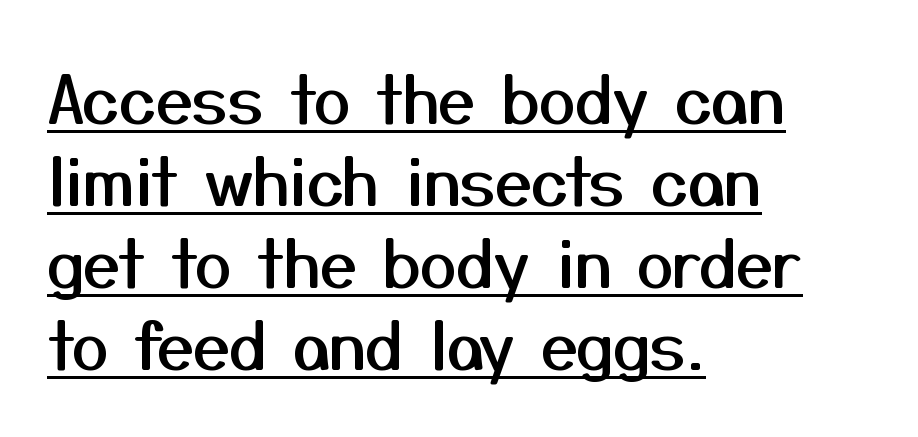
Q: Is the text italic (slanted)? A: No, it is upright.
Q: Is the typeface a serif or a sans-serif typeface? A: Sans-serif.
Q: Is the text underlined? A: Yes.
Q: How is the paragraph aligned? A: Left-aligned.
Q: Is the spacing between letters normal or unusually wide? A: Normal.
Q: Width (condensed, normal, or wide)? A: Normal.
Q: Stroke contrast? A: Medium.
Q: x-height? A: Medium.
Q: Monospaced? A: No.
